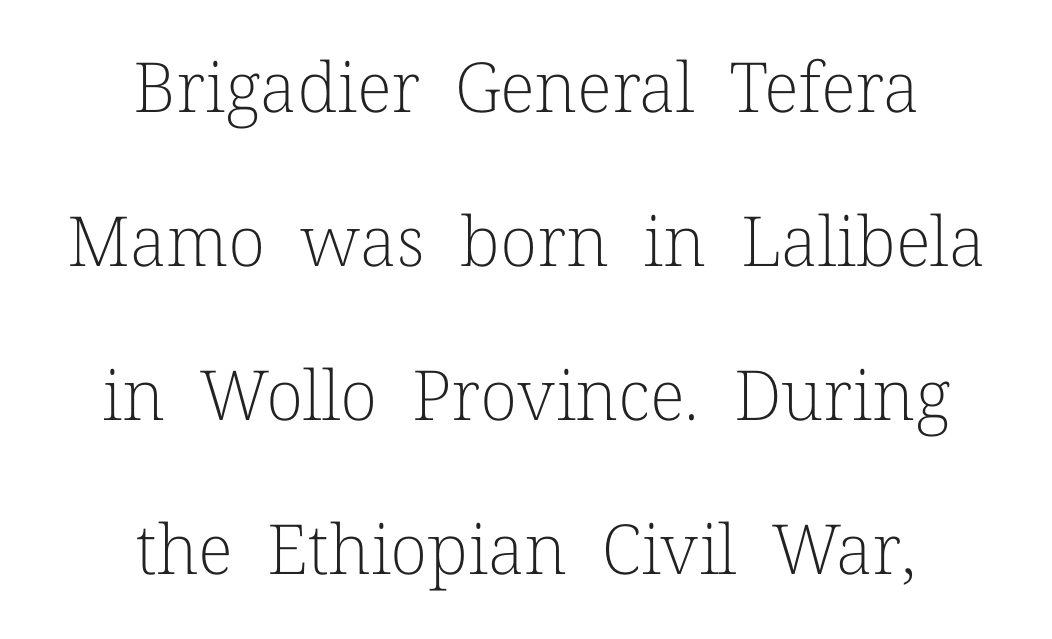
{"serif": "yes", "italic": "no", "bold": "no", "weight": "light", "width": "normal", "stroke_contrast": "low", "x_height": "medium", "monospaced": "no", "underline": "no", "align": "center", "line_spacing": "loose", "line_spacing_ratio": 2.23, "letter_spacing": "normal", "letter_spacing_em": 0.0, "glyph_px": 69}
